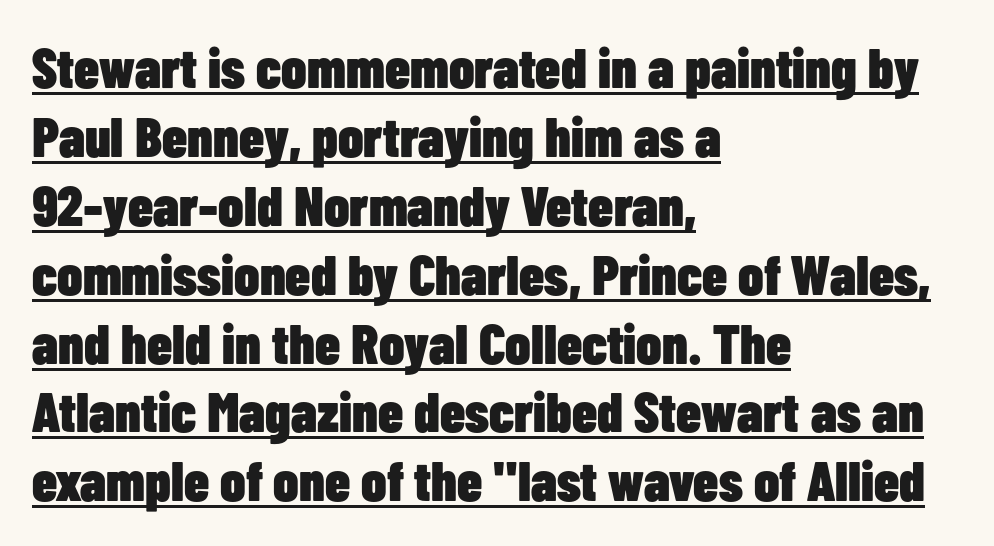
Upright lettering throughout. The glyphs in this specimen are sans serif. Honestly, the underline is the first thing you notice here. What stands out about the letter spacing? Nothing — it is the standard amount.
